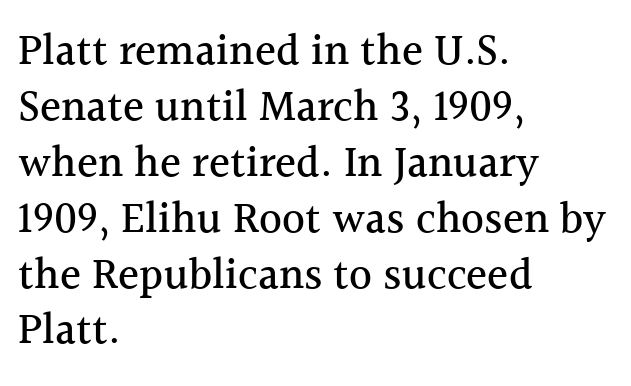
{"serif": "yes", "italic": "no", "width": "normal", "x_height": "medium", "monospaced": "no", "underline": "no", "align": "left", "line_spacing": "normal", "line_spacing_ratio": 1.27, "letter_spacing": "normal", "letter_spacing_em": 0.0, "glyph_px": 44}
